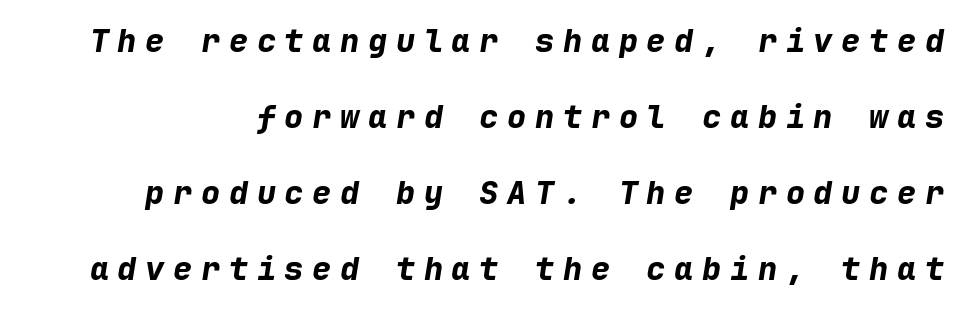
The image shows 32 px bold type, italic (leaning right), monospaced; set loose line spacing (2.38x), unusually wide letter spacing (+0.27 em), not underlined; low stroke contrast and a medium x-height.
